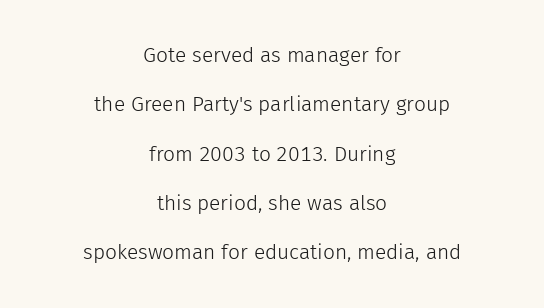
The image shows 21 px text type, upright; set centered, loose line spacing (2.35x), normal letter spacing, not underlined.
